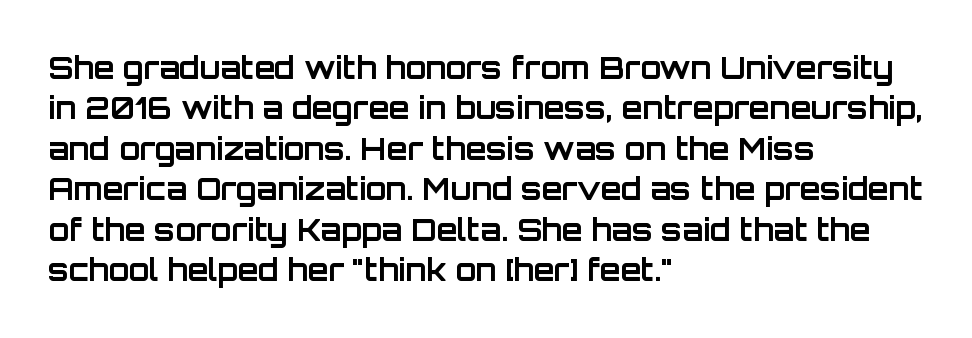
Line starts are locked; line ends wander. Unlike italic type, these characters show no tilt at all. These lines carry a lot of weight — the face is fully bold. Decoration check: the copy has no underline. You could not count columns in this text — the font is proportionally spaced. Default kerning and tracking; the words read as compact shapes.
